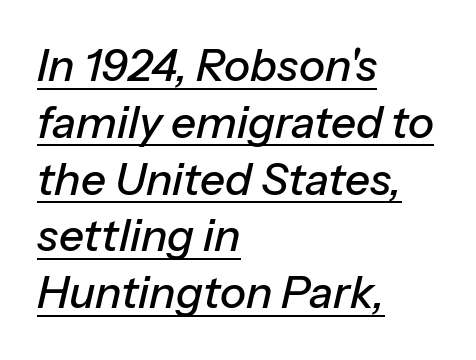
{"italic": "yes", "lean": "right", "slant_degrees": 13, "width": "normal", "stroke_contrast": "low", "x_height": "medium", "monospaced": "no", "underline": "yes", "align": "left", "line_spacing": "normal", "line_spacing_ratio": 1.29, "letter_spacing": "normal", "letter_spacing_em": 0.0, "glyph_px": 44}
